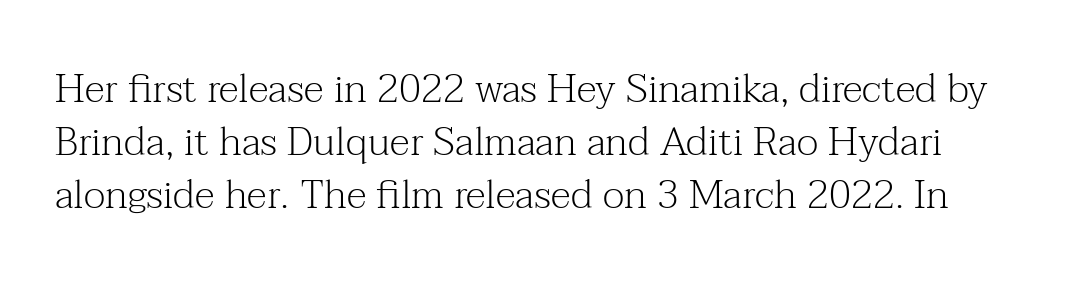
Q: Is the text bold? A: No.
Q: Is the text italic (slanted)? A: No, it is upright.
Q: Is the typeface a serif or a sans-serif typeface? A: Serif.
Q: Is the text underlined? A: No.
Q: Is the spacing between letters normal or unusually wide? A: Normal.
Q: Is the spacing between lines tight, normal or loose? A: Normal.
Q: Width (condensed, normal, or wide)? A: Normal.
Q: Stroke contrast? A: Medium.
Q: x-height? A: Medium.
Q: Monospaced? A: No.
